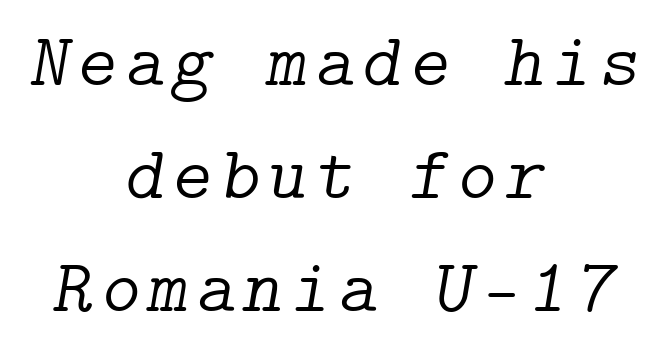
The image shows 76 px light serif type, italic (leaning right); set centered, normal line spacing (1.49x), not underlined; low stroke contrast and a medium x-height.
